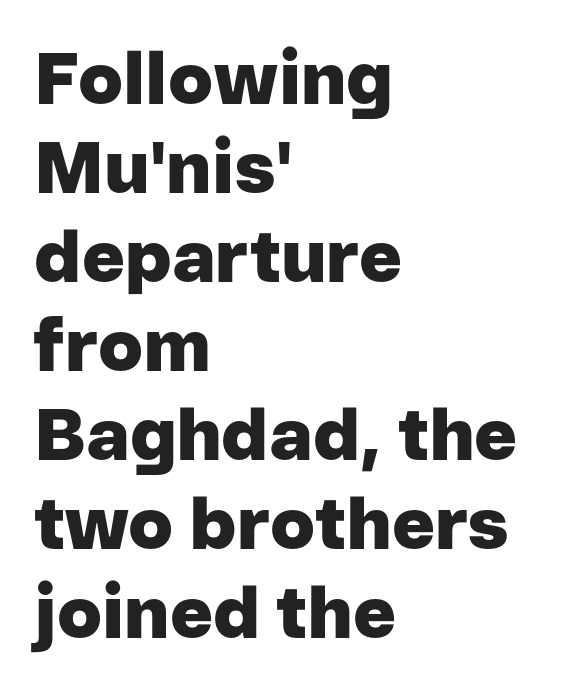
The image shows 73 px heavy sans-serif type, upright; set left-aligned, line spacing 1.22x, normal letter spacing, not underlined; low stroke contrast and a medium x-height.
